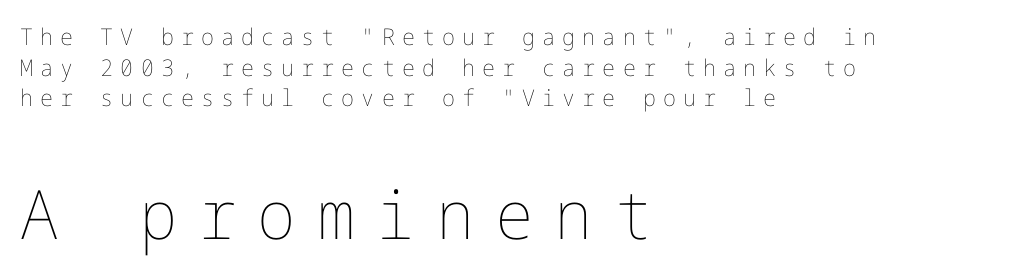
In terms of leading, this rendering sits right in the middle. No letter is thick-stroked: the sample isn't bold. Caption: multi-line text, flush left, ragged right. Has an underline been added? It has not.
